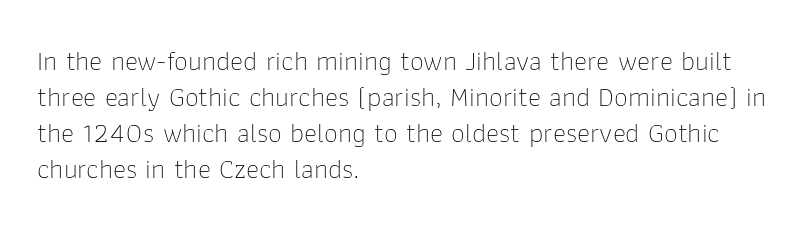
{"serif": "no", "italic": "no", "bold": "no", "weight": "thin", "width": "normal", "stroke_contrast": "low", "x_height": "medium", "monospaced": "no", "underline": "no", "align": "left", "line_spacing": "normal", "line_spacing_ratio": 1.29, "letter_spacing": "normal", "letter_spacing_em": 0.0, "glyph_px": 28}
